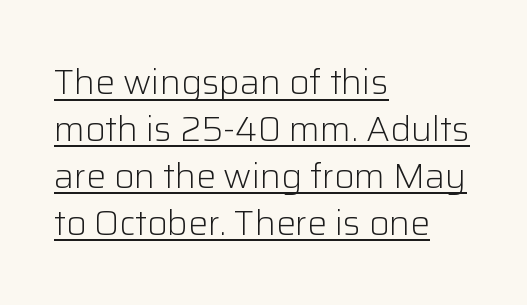
Q: Is the text bold? A: No.
Q: Is the text italic (slanted)? A: No, it is upright.
Q: Is the typeface a serif or a sans-serif typeface? A: Sans-serif.
Q: Is the text underlined? A: Yes.
Q: How is the paragraph aligned? A: Left-aligned.
Q: Is the spacing between letters normal or unusually wide? A: Normal.
Q: Is the spacing between lines tight, normal or loose? A: Normal.
Q: Width (condensed, normal, or wide)? A: Normal.
Q: Stroke contrast? A: Low.
Q: x-height? A: Medium.
Q: Monospaced? A: No.
